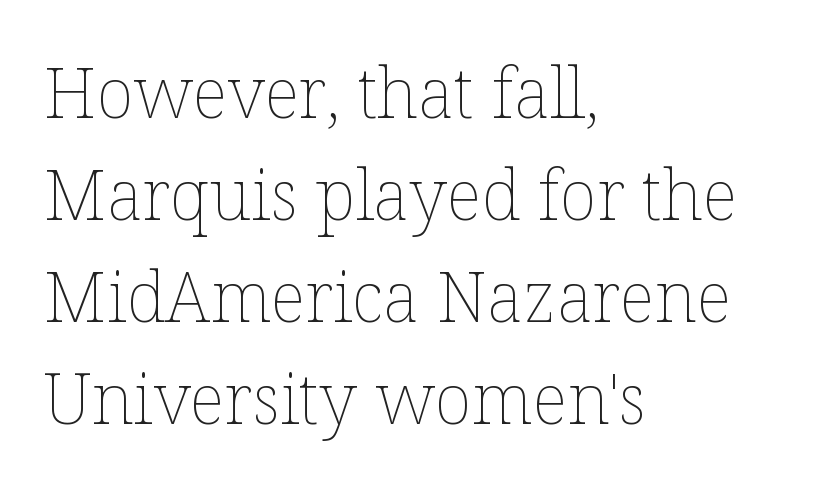
{"italic": "no", "bold": "no", "weight": "thin", "width": "normal", "stroke_contrast": "low", "x_height": "medium", "monospaced": "no", "underline": "no", "align": "left", "line_spacing": "normal", "line_spacing_ratio": 1.48, "letter_spacing": "normal", "letter_spacing_em": 0.0, "glyph_px": 69}
